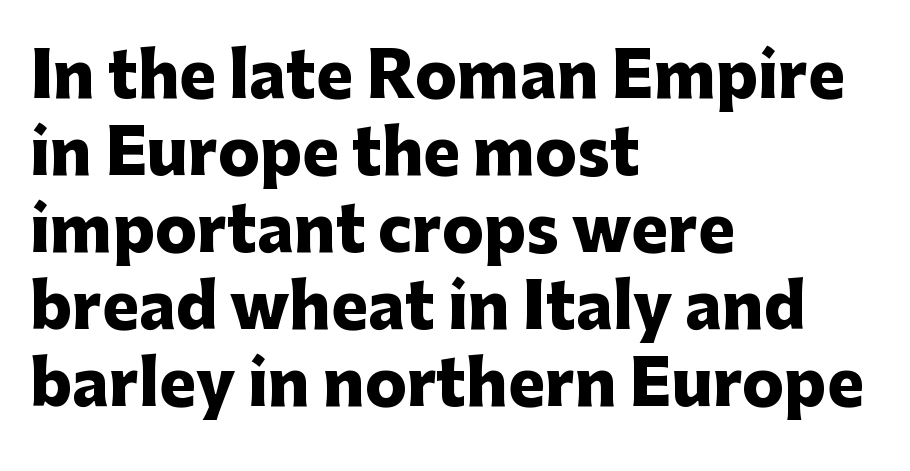
The image shows 62 px heavy sans-serif type, upright; set left-aligned, line spacing 1.24x, normal letter spacing, not underlined; low stroke contrast and a medium x-height.
